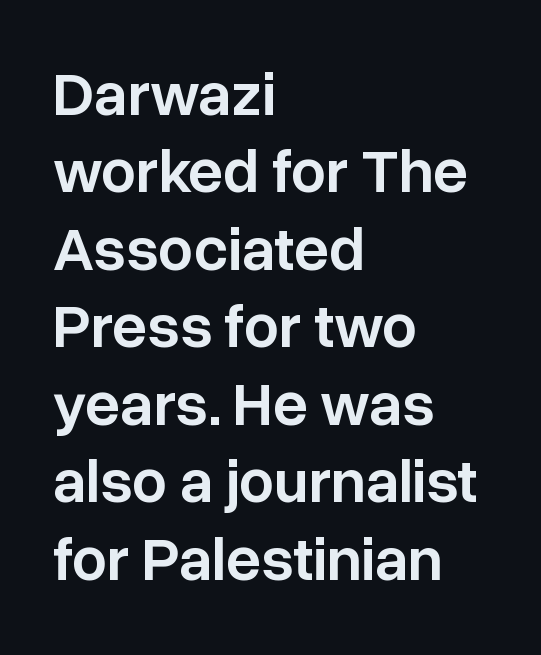
{"serif": "no", "italic": "no", "bold": "semi", "weight": "semibold", "width": "normal", "stroke_contrast": "low", "x_height": "medium", "monospaced": "no", "underline": "no", "align": "left", "line_spacing": "normal", "line_spacing_ratio": 1.25, "letter_spacing": "normal", "letter_spacing_em": 0.0, "glyph_px": 62}
